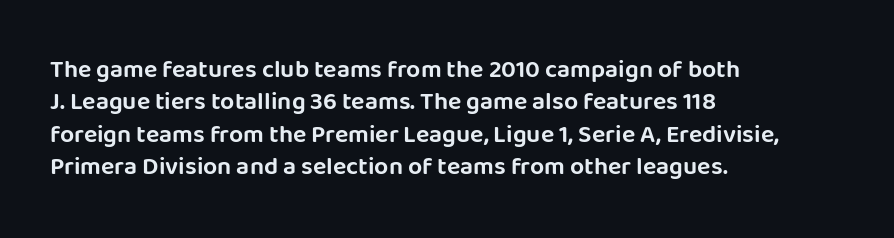
Is there much room between lines? A standard amount, neither cramped nor airy. The passage shown is not underscored anywhere. Visually the block forms a straight wall on the left and a jagged coastline on the right. The lettering holds an erect, upright posture throughout. This rendering leaves character spacing at its baseline value.
